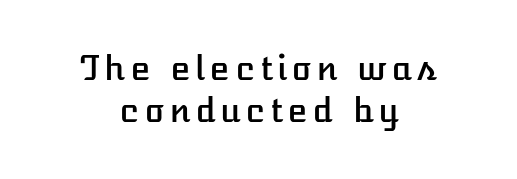
{"italic": "no", "width": "normal", "stroke_contrast": "low", "x_height": "medium", "monospaced": "no", "underline": "no", "align": "center", "line_spacing": "normal", "line_spacing_ratio": 1.27, "glyph_px": 33}
